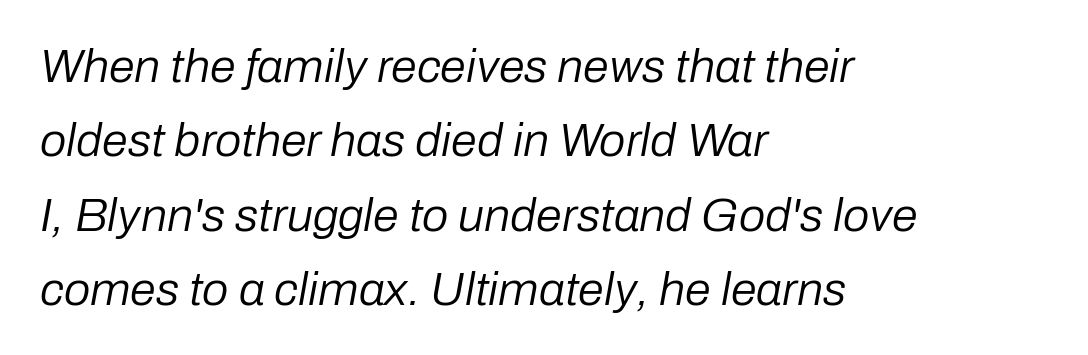
The rendering uses natural spacing where letterforms have individual widths. Think standard paragraph weight, or any step lighter than that. Looking at the ascenders, they clearly lean. Spacing between characters is what you'd get straight out of the box. These lines sit exactly where default settings would place them. The rendering anchors every line to the left-hand side.
